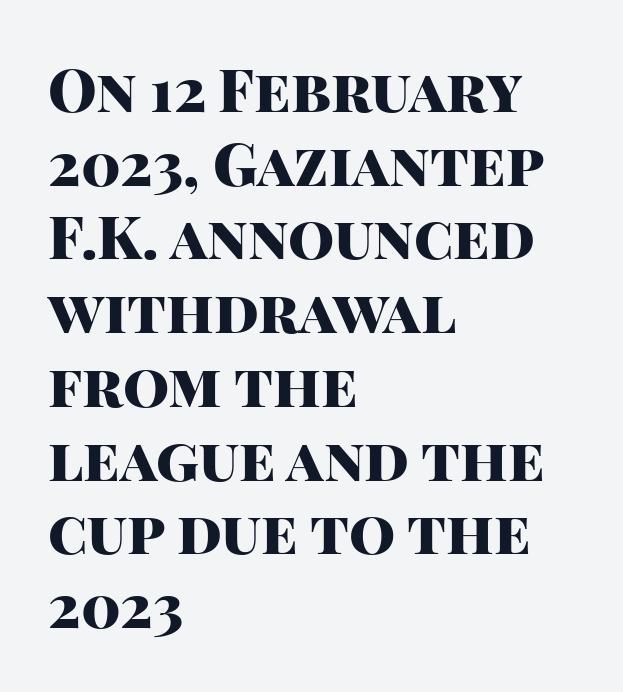
The image shows 59 px heavy sans-serif type, upright; set left-aligned, normal line spacing (1.25x), normal letter spacing, not underlined; high stroke contrast and a large x-height.
